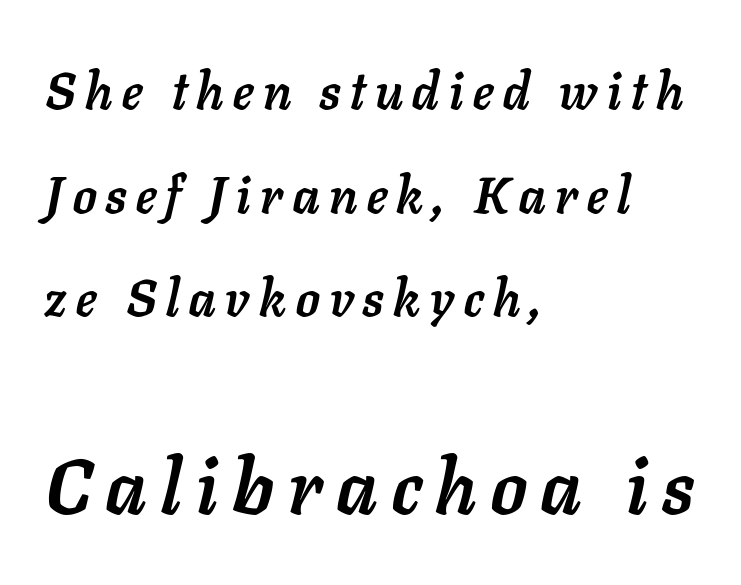
In this sample the second text group is rendered at the bigger scale. Set as a true bold cut, around the 700 mark. Does the copy run flush right? No — it runs flush left. These lines were composed using italics. Compared with typical paragraphs, the rows here are farther apart. Underline: absent.
